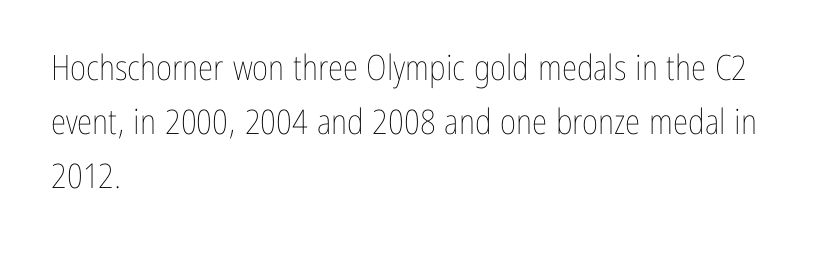
The passage shown has conventional tracking throughout. Rendered with straight, roman letterforms. These lines are set flush left with a ragged right edge. Nothing heavy about these letters — not bold at all. Clear beneath every line of the passage. The block of text has a typical density, with ordinary space between rows.
